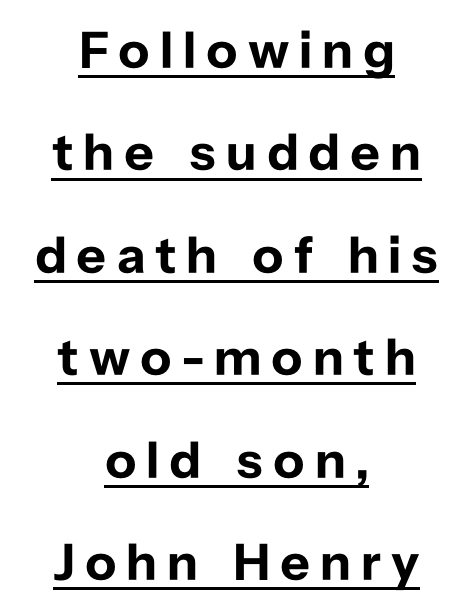
The image shows 52 px bold sans-serif type, upright; set centered, loose line spacing (1.97x), underlined; low stroke contrast and a medium x-height.
